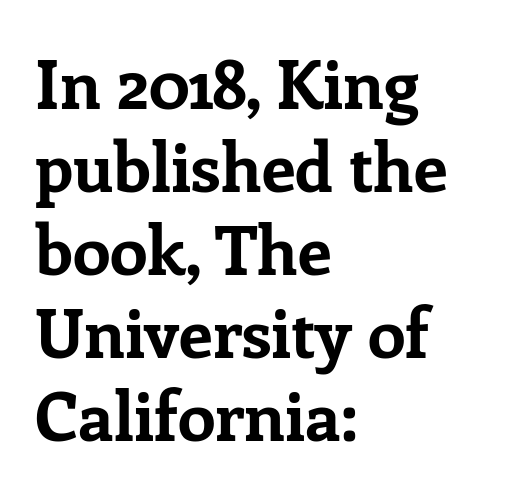
The image shows 68 px bold serif type, upright; set left-aligned, line spacing 1.22x, normal letter spacing, not underlined; low stroke contrast and a medium x-height.
